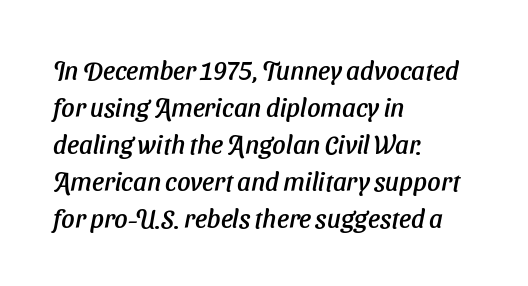
{"underline": "no", "align": "left", "line_spacing": "normal", "line_spacing_ratio": 1.42, "letter_spacing": "normal", "letter_spacing_em": 0.0, "glyph_px": 26}
